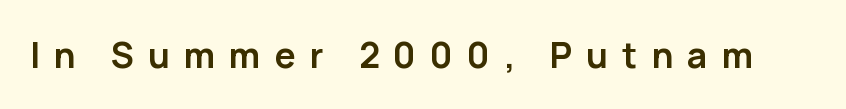
Q: Is the text bold? A: Yes.
Q: Is the text italic (slanted)? A: No, it is upright.
Q: Is the typeface a serif or a sans-serif typeface? A: Sans-serif.
Q: Is the text underlined? A: No.
Q: Is the spacing between letters normal or unusually wide? A: Unusually wide.
Q: Width (condensed, normal, or wide)? A: Normal.
Q: Stroke contrast? A: Low.
Q: x-height? A: Medium.
Q: Monospaced? A: No.
